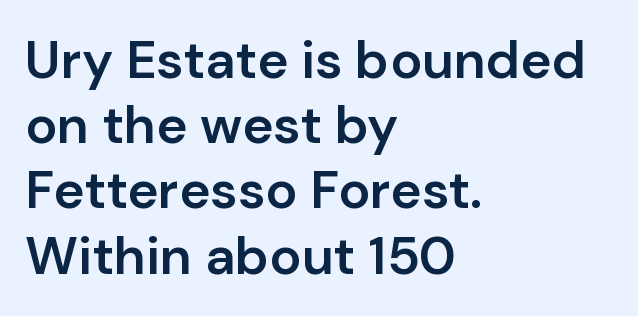
This sample uses an upright cut, with every glyph sitting square on the baseline. This is moderately heavy type, rendered in semibold. The face used here is proportionally spaced, like ordinary book or web type. Rule under the text: the space is simply empty.
